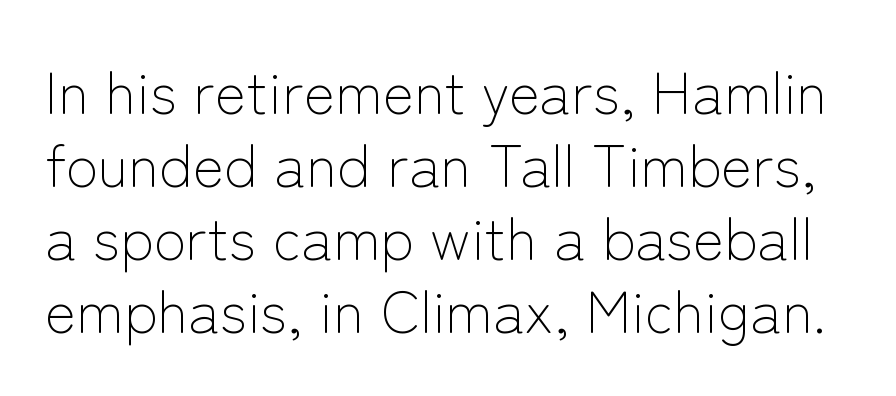
The characters are drawn with everyday or finer stroke widths. No feet cap the strokes, marking this as sans-serif type. The letters advance in unequal steps, a hallmark of proportional type. Beneath every word, the page is bare.
